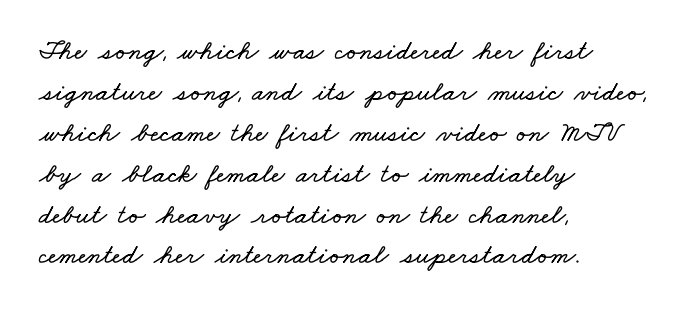
{"width": "wide", "stroke_contrast": "low", "x_height": "small", "monospaced": "no", "underline": "no", "align": "left", "line_spacing": "normal", "line_spacing_ratio": 1.46, "letter_spacing": "normal", "letter_spacing_em": 0.0, "glyph_px": 28}
